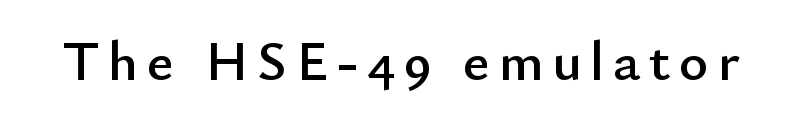
Q: Is the text italic (slanted)? A: No, it is upright.
Q: Is the typeface a serif or a sans-serif typeface? A: Sans-serif.
Q: Is the text underlined? A: No.
Q: Width (condensed, normal, or wide)? A: Normal.
Q: Stroke contrast? A: Low.
Q: x-height? A: Small.
Q: Monospaced? A: No.
